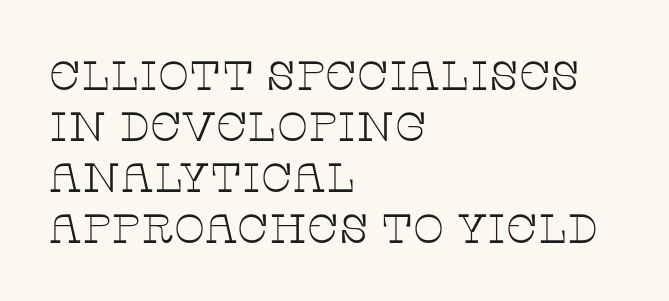
{"serif": "yes", "italic": "no", "bold": "no", "weight": "thin", "width": "wide", "stroke_contrast": "low", "x_height": "large", "monospaced": "no", "underline": "no", "align": "left", "line_spacing_ratio": 1.24, "letter_spacing": "normal", "letter_spacing_em": 0.0, "glyph_px": 41}
